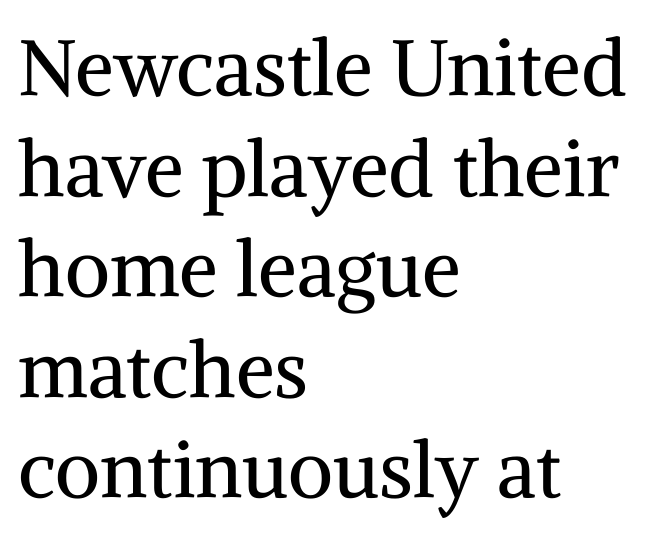
Tracking value appears to be zero — textbook default spacing. Honestly, there is no underline to notice here at all. Compared with a centered layout, this one pins lines to the left instead. Do the characters align in a grid? No, the font is proportional. Small tapered or slab feet sit at the stroke ends, so this counts as serif.
